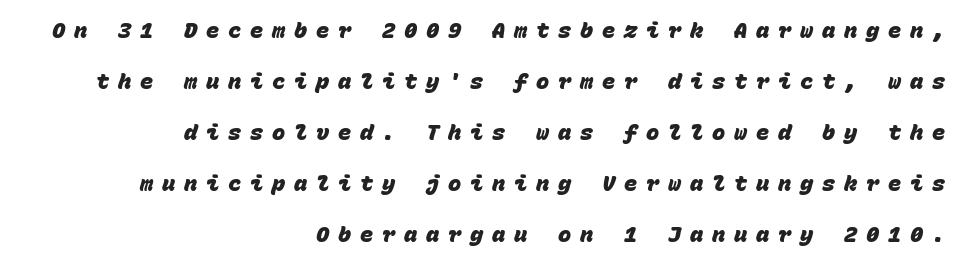
The image shows 22 px bold type; set right-aligned, loose line spacing (2.32x), unusually wide letter spacing (+0.4 em), not underlined.
